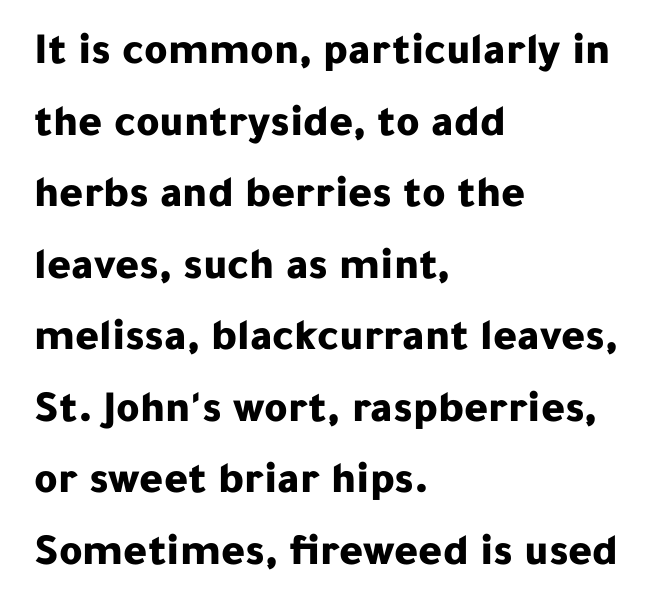
Q: Is the text bold? A: Yes.
Q: Is the text italic (slanted)? A: No, it is upright.
Q: Is the typeface a serif or a sans-serif typeface? A: Sans-serif.
Q: Is the text underlined? A: No.
Q: How is the paragraph aligned? A: Left-aligned.
Q: Is the spacing between letters normal or unusually wide? A: Normal.
Q: Is the spacing between lines tight, normal or loose? A: Normal.
Q: Width (condensed, normal, or wide)? A: Normal.
Q: Stroke contrast? A: Low.
Q: x-height? A: Medium.
Q: Monospaced? A: No.
